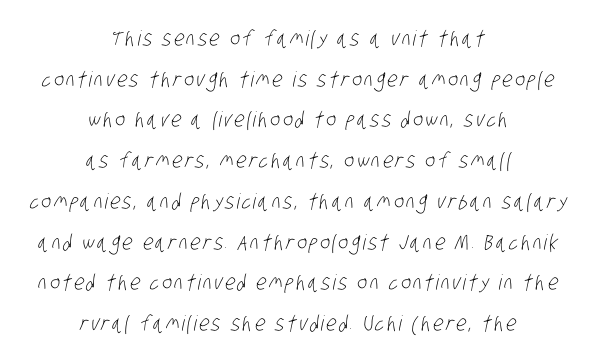
{"bold": "no", "underline": "no", "align": "center", "line_spacing": "loose", "line_spacing_ratio": 1.94, "glyph_px": 21}
